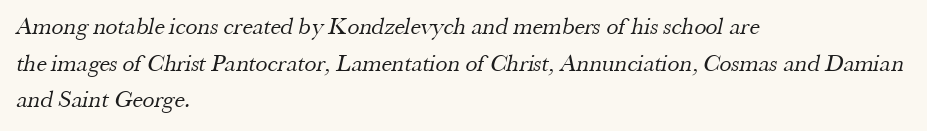
Q: Is the text bold? A: No.
Q: Is the text underlined? A: No.
Q: How is the paragraph aligned? A: Left-aligned.
Q: Is the spacing between letters normal or unusually wide? A: Normal.
Q: Is the spacing between lines tight, normal or loose? A: Normal.
